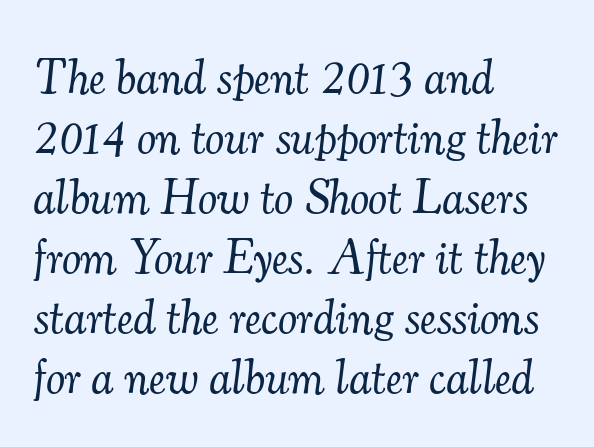
Q: Is the text bold? A: No.
Q: Is the text italic (slanted)? A: Yes, it leans right by about 7 degrees.
Q: Is the typeface a serif or a sans-serif typeface? A: Serif.
Q: Is the text underlined? A: No.
Q: How is the paragraph aligned? A: Left-aligned.
Q: Is the spacing between letters normal or unusually wide? A: Normal.
Q: Is the spacing between lines tight, normal or loose? A: Normal.
Q: Width (condensed, normal, or wide)? A: Normal.
Q: Stroke contrast? A: Medium.
Q: x-height? A: Small.
Q: Monospaced? A: No.
